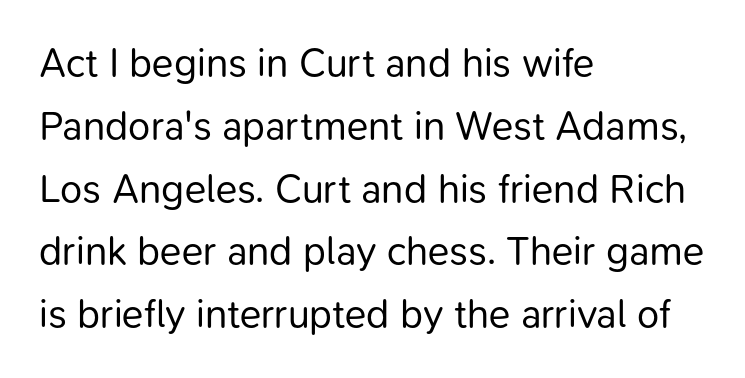
{"serif": "no", "italic": "no", "bold": "no", "weight": "regular", "width": "normal", "stroke_contrast": "low", "x_height": "medium", "monospaced": "no", "underline": "no", "align": "left", "line_spacing": "normal", "line_spacing_ratio": 1.57, "letter_spacing": "normal", "letter_spacing_em": 0.0, "glyph_px": 40}
